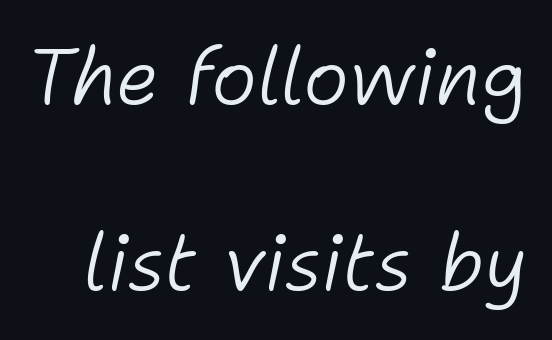
Q: Is the text bold? A: No.
Q: Is the text italic (slanted)? A: Yes, it leans right by about 11 degrees.
Q: Is the text underlined? A: No.
Q: Is the spacing between letters normal or unusually wide? A: Normal.
Q: Is the spacing between lines tight, normal or loose? A: Loose.
Q: Width (condensed, normal, or wide)? A: Normal.
Q: Stroke contrast? A: Low.
Q: x-height? A: Medium.
Q: Monospaced? A: No.
